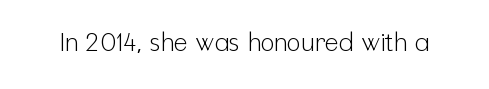
A roman cut, with each character standing at attention. Decoration check: the copy has no underline. The gaps between neighbouring characters are ordinary and unremarkable. Bold? No — there's no thickening of the strokes.
